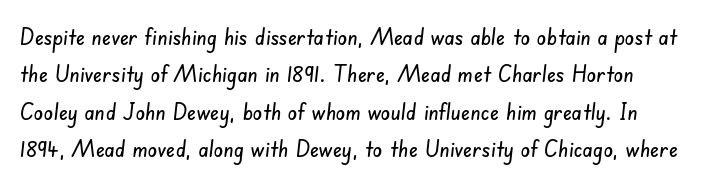
The image shows 24 px text type; set normal line spacing (1.56x), normal letter spacing, not underlined.
